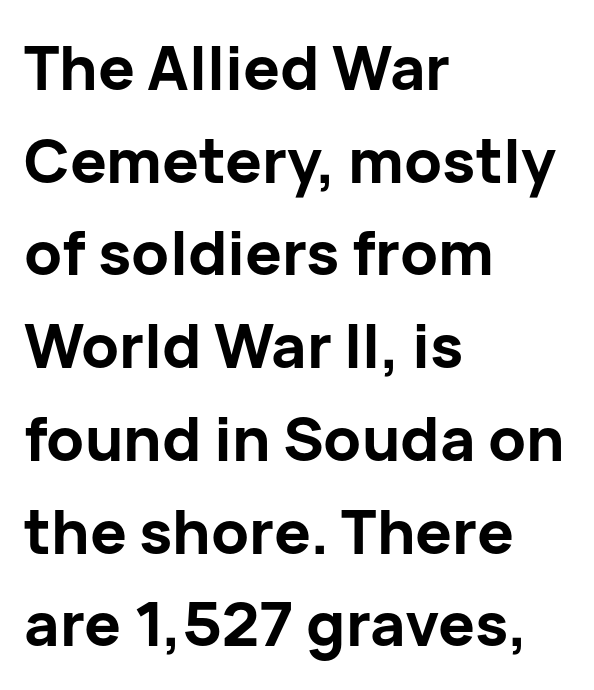
The passage shown is not underscored anywhere. The face used here is rendered with its standard letterfit. Do the characters align in a grid? No, the font is proportional. Leading matches the norm, producing a regular column. The passage shown is typeset with a sans-serif family.
